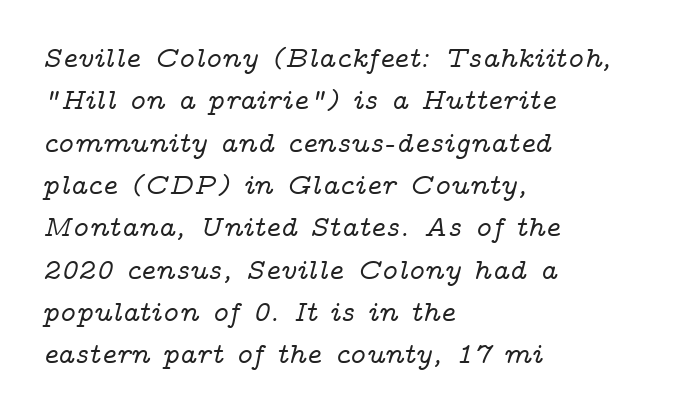
{"serif": "yes", "italic": "yes", "lean": "right", "slant_degrees": 14, "width": "wide", "stroke_contrast": "low", "x_height": "medium", "monospaced": "no", "underline": "no", "align": "left", "line_spacing": "normal", "line_spacing_ratio": 1.46, "letter_spacing": "normal", "letter_spacing_em": 0.0, "glyph_px": 29}
